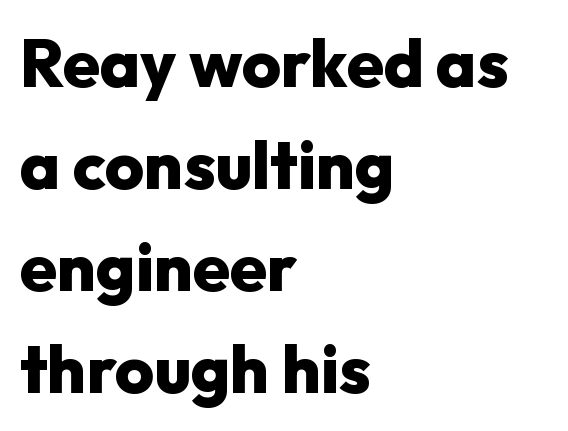
Beneath every word, the page is bare. Upright lettering throughout. Is this a fixed-width face? No — the glyphs have proportional, varying widths. The letters carry no serifs — their stems end cleanly without finishing strokes. Heavy, bold letterforms. The paragraph shown leans on its left margin.
